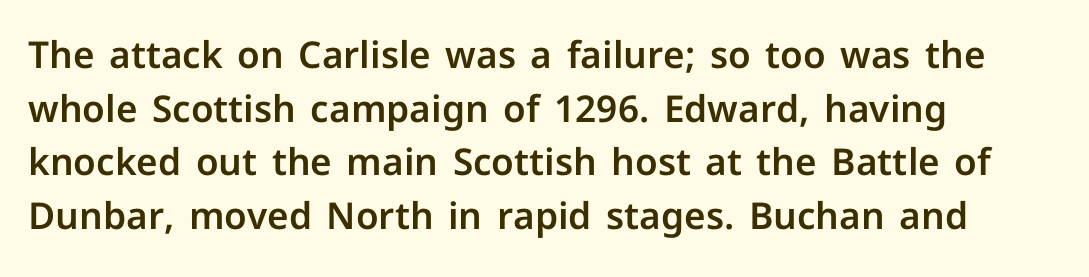
{"serif": "no", "italic": "no", "width": "normal", "stroke_contrast": "low", "x_height": "medium", "monospaced": "no", "underline": "no", "align": "left", "line_spacing": "normal", "line_spacing_ratio": 1.45, "letter_spacing": "normal", "letter_spacing_em": 0.0, "glyph_px": 37}
